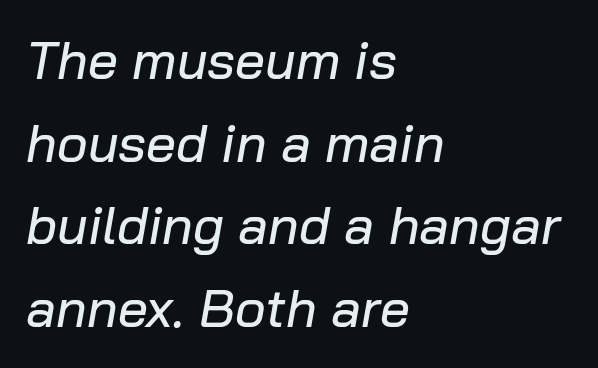
Q: Is the text italic (slanted)? A: Yes, it leans right by about 10 degrees.
Q: Is the text underlined? A: No.
Q: How is the paragraph aligned? A: Left-aligned.
Q: Is the spacing between letters normal or unusually wide? A: Normal.
Q: Is the spacing between lines tight, normal or loose? A: Normal.
Q: Width (condensed, normal, or wide)? A: Normal.
Q: Stroke contrast? A: Low.
Q: x-height? A: Medium.
Q: Monospaced? A: No.
